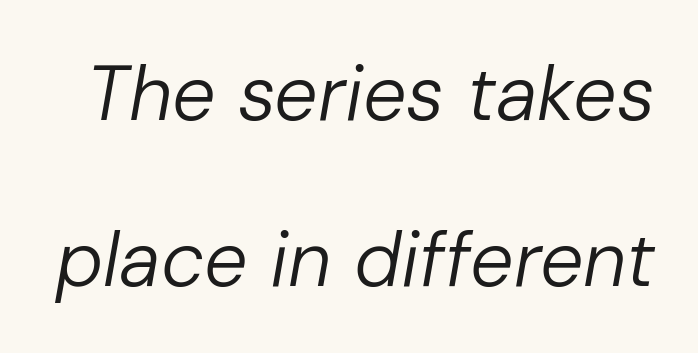
{"italic": "yes", "lean": "right", "slant_degrees": 10, "bold": "no", "weight": "regular", "width": "normal", "stroke_contrast": "low", "x_height": "medium", "monospaced": "no", "underline": "no", "line_spacing": "loose", "line_spacing_ratio": 2.15, "letter_spacing": "normal", "letter_spacing_em": 0.0, "glyph_px": 77}
